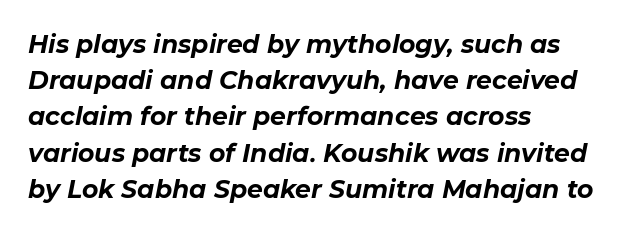
{"italic": "yes", "lean": "right", "slant_degrees": 11, "bold": "yes", "underline": "no", "align": "left", "line_spacing": "normal", "line_spacing_ratio": 1.45, "letter_spacing": "normal", "letter_spacing_em": 0.0, "glyph_px": 25}
